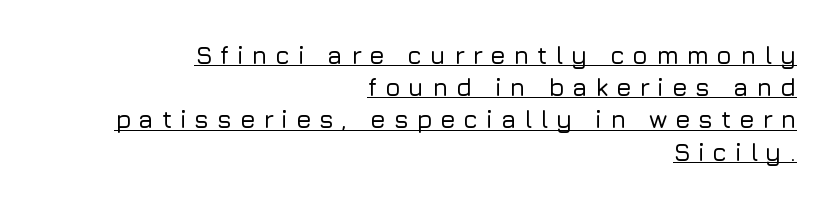
{"italic": "no", "underline": "yes", "align": "right", "line_spacing": "normal", "line_spacing_ratio": 1.29, "letter_spacing": "wide", "letter_spacing_em": 0.31, "glyph_px": 25}
